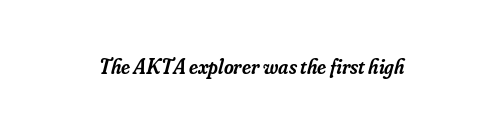
{"italic": "yes", "lean": "right", "slant_degrees": 16, "bold": "semi", "underline": "no", "letter_spacing": "normal", "letter_spacing_em": 0.0, "glyph_px": 21}
